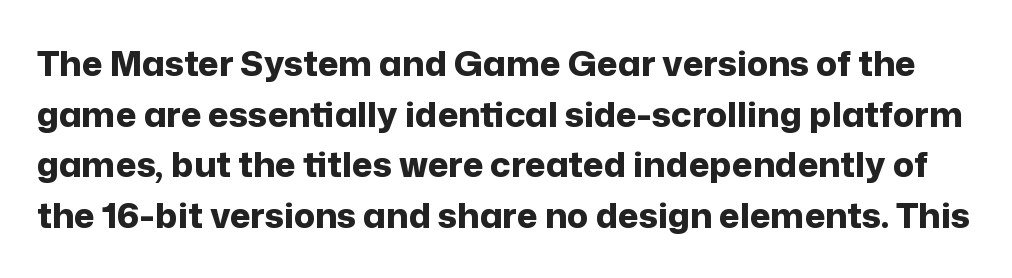
The image shows 35 px bold sans-serif type, upright; set normal line spacing (1.45x), normal letter spacing, not underlined; low stroke contrast and a medium x-height.
